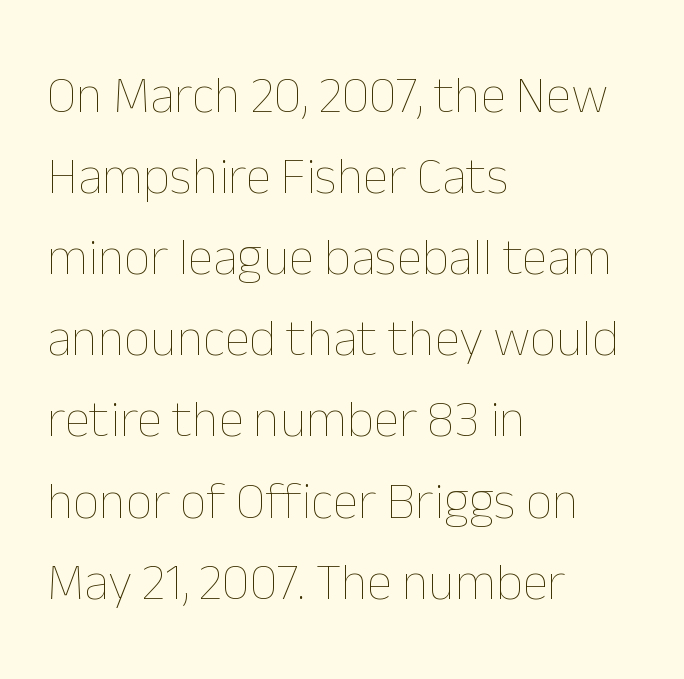
{"italic": "no", "bold": "no", "weight": "thin", "width": "normal", "stroke_contrast": "low", "x_height": "medium", "monospaced": "no", "underline": "no", "align": "left", "line_spacing": "normal", "line_spacing_ratio": 1.56, "letter_spacing": "normal", "letter_spacing_em": 0.0, "glyph_px": 52}
